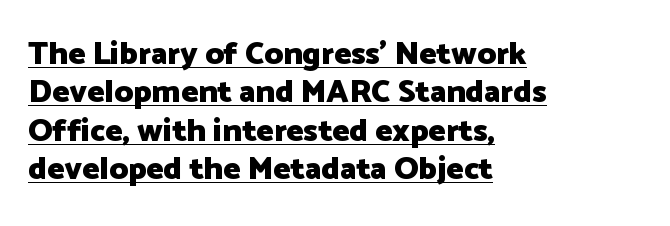
{"serif": "no", "italic": "no", "bold": "yes", "weight": "heavy", "width": "normal", "stroke_contrast": "low", "x_height": "medium", "monospaced": "no", "underline": "yes", "align": "left", "line_spacing_ratio": 1.2, "letter_spacing": "normal", "letter_spacing_em": 0.0, "glyph_px": 32}
